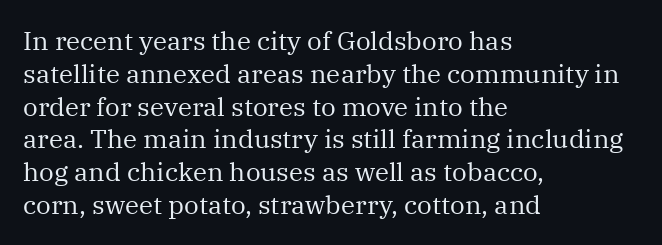
{"italic": "no", "bold": "no", "underline": "no", "align": "left", "line_spacing": "normal", "line_spacing_ratio": 1.26, "letter_spacing": "normal", "letter_spacing_em": 0.0, "glyph_px": 26}
